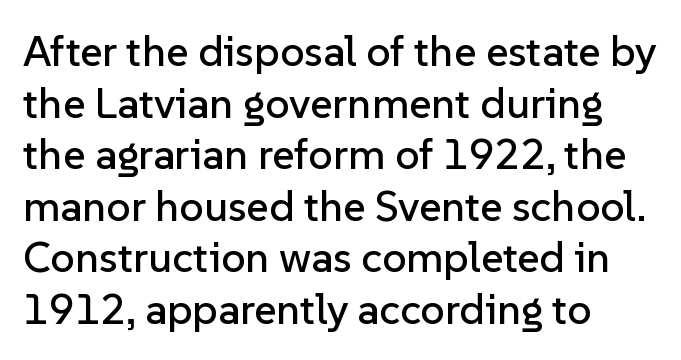
{"serif": "no", "italic": "no", "width": "normal", "stroke_contrast": "low", "x_height": "medium", "monospaced": "no", "underline": "no", "align": "left", "line_spacing_ratio": 1.2, "letter_spacing": "normal", "letter_spacing_em": 0.0, "glyph_px": 43}
